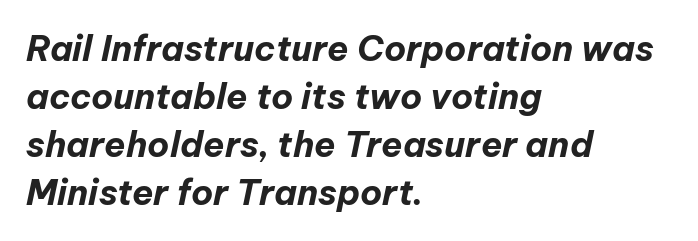
The words here are not underlined. The paragraph shown leans on its left margin. These lines sit exactly where default settings would place them. Quick note: italic.
